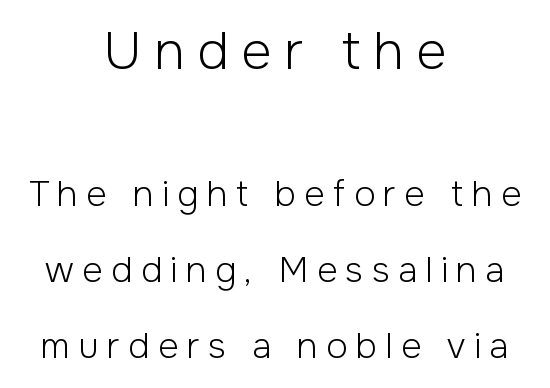
{"serif": "no", "italic": "no", "bold": "no", "weight": "light", "width": "normal", "stroke_contrast": "low", "x_height": "medium", "monospaced": "no", "underline": "no", "align": "center", "line_spacing": "loose", "line_spacing_ratio": 2.17, "letter_spacing": "wide", "letter_spacing_em": 0.24, "larger_block": "first", "size_ratio": 1.49, "glyph_px": 52}
